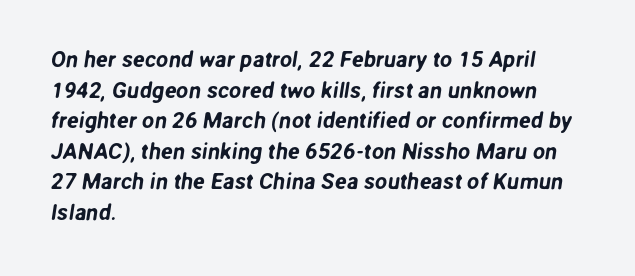
The image shows 22 px text type; set left-aligned, normal line spacing (1.39x), normal letter spacing, not underlined.
